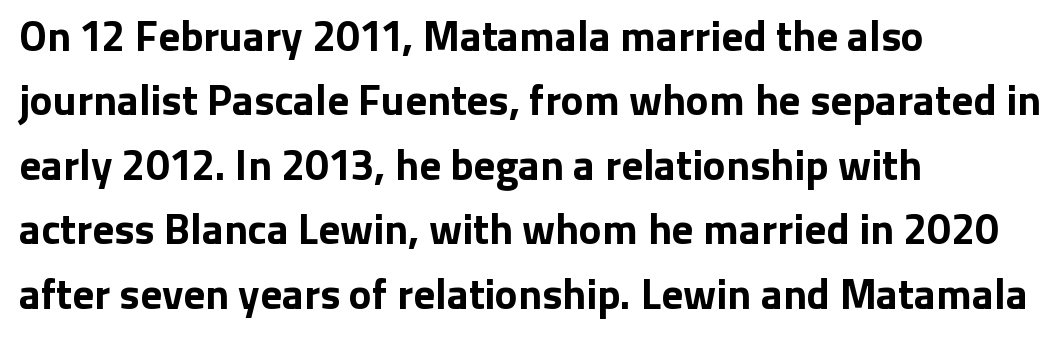
{"serif": "no", "italic": "no", "bold": "yes", "weight": "bold", "width": "normal", "stroke_contrast": "low", "x_height": "medium", "monospaced": "no", "underline": "no", "align": "left", "line_spacing": "normal", "line_spacing_ratio": 1.5, "letter_spacing": "normal", "letter_spacing_em": 0.0, "glyph_px": 43}
